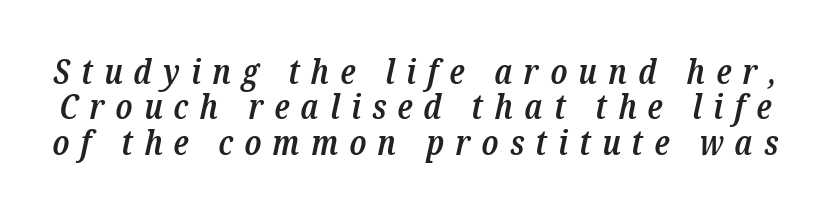
The image shows 35 px semibold, condensed serif type, italic (leaning right); set tight line spacing (1.01x), unusually wide letter spacing (+0.32 em), not underlined; low stroke contrast and a medium x-height.
